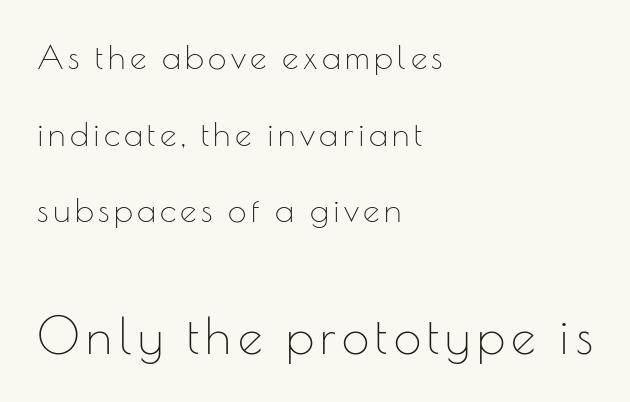
Q: Is the text bold? A: No.
Q: Is the text italic (slanted)? A: No, it is upright.
Q: Is the typeface a serif or a sans-serif typeface? A: Sans-serif.
Q: Is the text underlined? A: No.
Q: How is the paragraph aligned? A: Left-aligned.
Q: Is the spacing between lines tight, normal or loose? A: Loose.
Q: Which block of text is set in a larger size, the first (top) or the second (bottom)? A: The second (bottom) one.
Q: Width (condensed, normal, or wide)? A: Normal.
Q: Stroke contrast? A: Low.
Q: x-height? A: Small.
Q: Monospaced? A: No.
